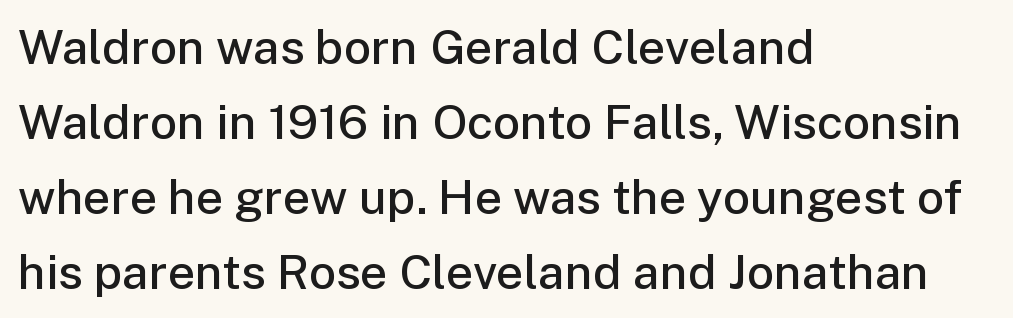
Q: Is the text bold? A: Semi-bold.
Q: Is the text italic (slanted)? A: No, it is upright.
Q: Is the typeface a serif or a sans-serif typeface? A: Sans-serif.
Q: Is the text underlined? A: No.
Q: How is the paragraph aligned? A: Left-aligned.
Q: Is the spacing between letters normal or unusually wide? A: Normal.
Q: Is the spacing between lines tight, normal or loose? A: Normal.
Q: Width (condensed, normal, or wide)? A: Normal.
Q: Stroke contrast? A: Low.
Q: x-height? A: Medium.
Q: Monospaced? A: No.
